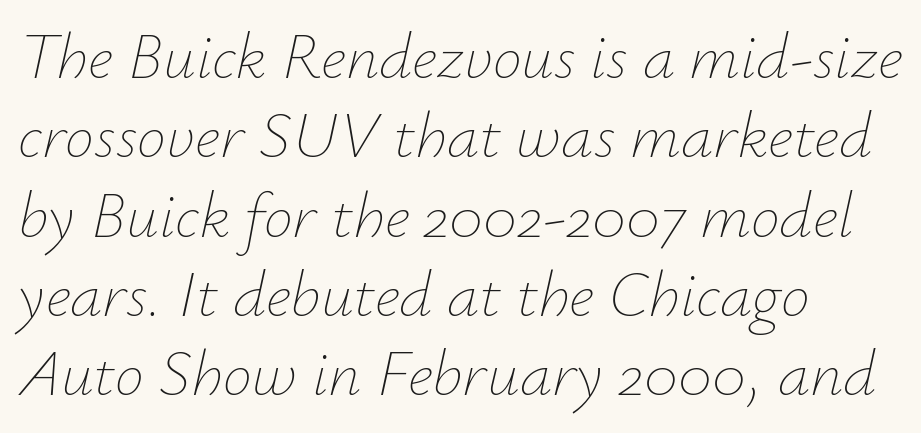
In terms of letterspacing, this is plain default setting. Weight: in the light-to-regular range. The passage shown is typed in a proportional face where columns would drift. The ragged edge is on the right, which tells us the setting is flush left. The string is rendered with underlining switched off. Tall strokes in this sample are angled rather than plumb.
